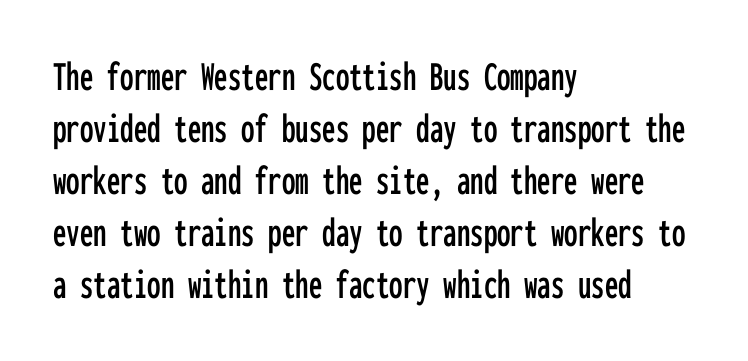
The image shows 43 px condensed sans-serif type, upright, monospaced; set left-aligned, line spacing 1.21x, normal letter spacing, not underlined; low stroke contrast and a medium x-height.
